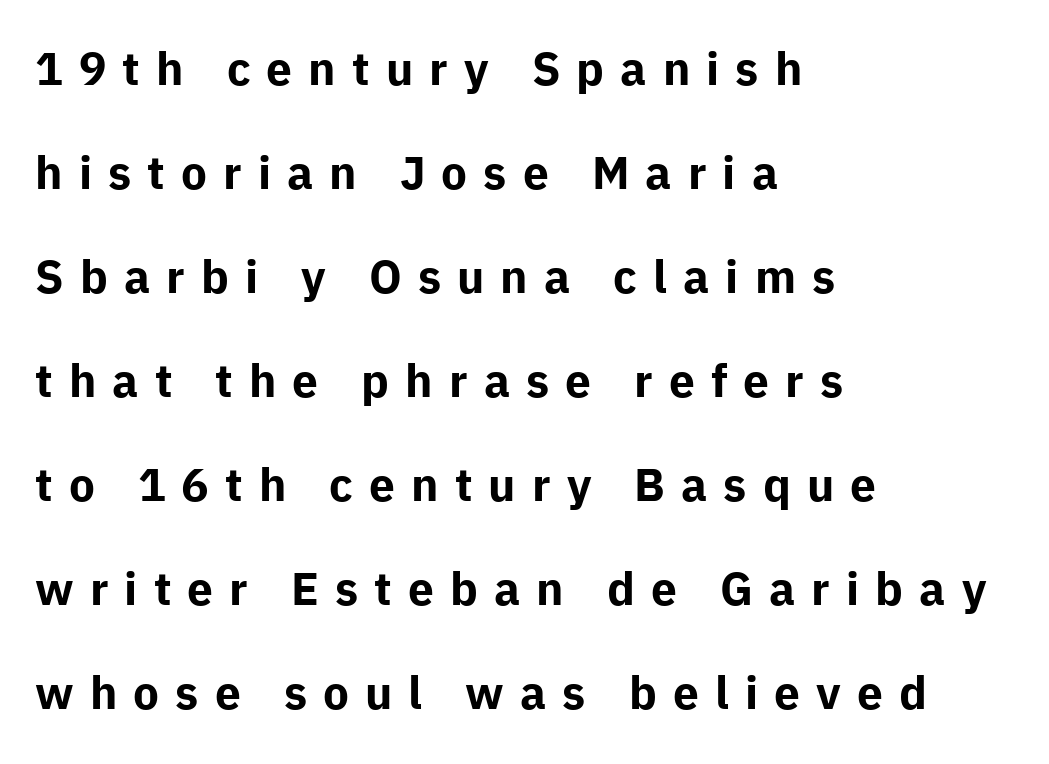
Q: Is the text bold? A: Yes.
Q: Is the text italic (slanted)? A: No, it is upright.
Q: Is the typeface a serif or a sans-serif typeface? A: Sans-serif.
Q: Is the text underlined? A: No.
Q: How is the paragraph aligned? A: Left-aligned.
Q: Is the spacing between letters normal or unusually wide? A: Unusually wide.
Q: Is the spacing between lines tight, normal or loose? A: Loose.
Q: Width (condensed, normal, or wide)? A: Normal.
Q: Stroke contrast? A: Low.
Q: x-height? A: Medium.
Q: Monospaced? A: No.
